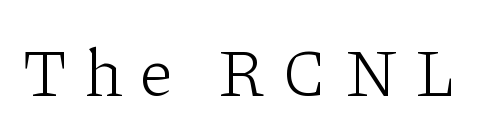
The image shows 67 px light serif type, upright; set unusually wide letter spacing (+0.24 em), not underlined; low stroke contrast and a medium x-height.
